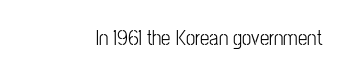
{"italic": "no", "bold": "no", "underline": "no", "letter_spacing": "normal", "letter_spacing_em": 0.0, "glyph_px": 21}
